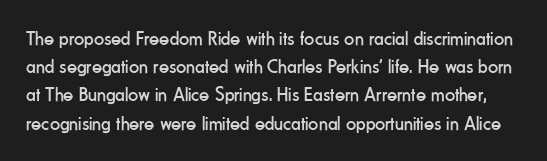
The image shows 20 px text type, upright; set normal line spacing (1.41x), normal letter spacing, not underlined.
